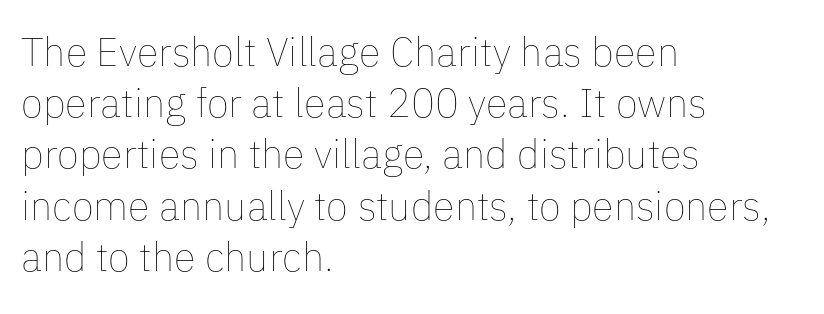
The image shows 40 px thin type, upright; set left-aligned, normal line spacing (1.28x), normal letter spacing, not underlined; low stroke contrast and a medium x-height.
